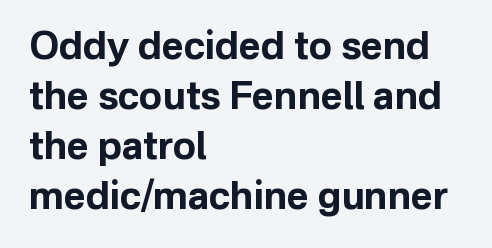
Q: Is the text bold? A: Yes.
Q: Is the text italic (slanted)? A: No, it is upright.
Q: Is the typeface a serif or a sans-serif typeface? A: Sans-serif.
Q: Is the text underlined? A: No.
Q: How is the paragraph aligned? A: Left-aligned.
Q: Is the spacing between letters normal or unusually wide? A: Normal.
Q: Is the spacing between lines tight, normal or loose? A: Normal.
Q: Width (condensed, normal, or wide)? A: Normal.
Q: Stroke contrast? A: Low.
Q: x-height? A: Medium.
Q: Monospaced? A: No.
